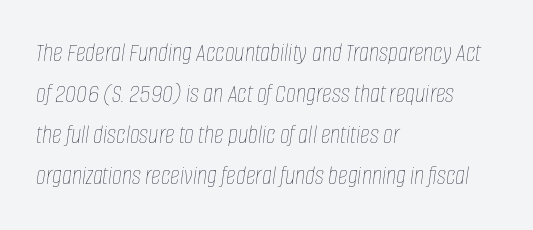
{"italic": "yes", "lean": "right", "slant_degrees": 8, "bold": "no", "underline": "no", "align": "left", "line_spacing": "normal", "line_spacing_ratio": 1.52, "letter_spacing": "normal", "letter_spacing_em": 0.0, "glyph_px": 27}
